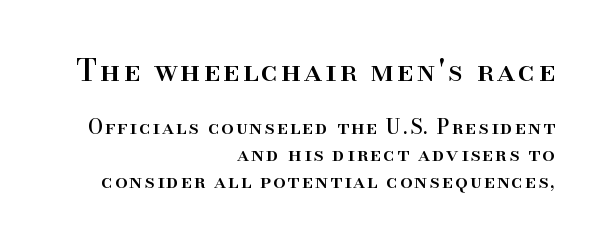
The image shows 30 px serif type, upright; set right-aligned, normal line spacing (1.34x), not underlined; the first (top) block is 1.5x larger; high stroke contrast and a small x-height.
